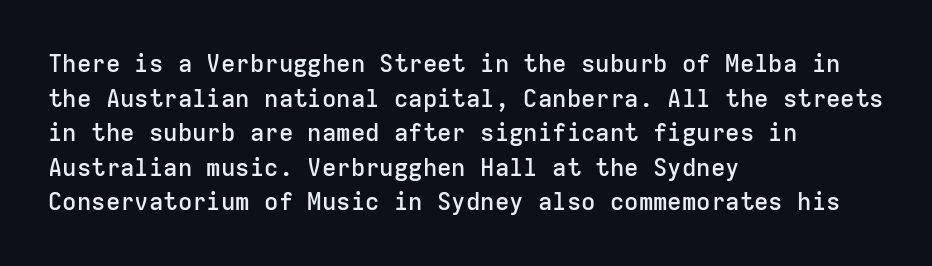
The image shows 24 px text type, upright; set left-aligned, normal line spacing (1.44x), normal letter spacing, not underlined.
